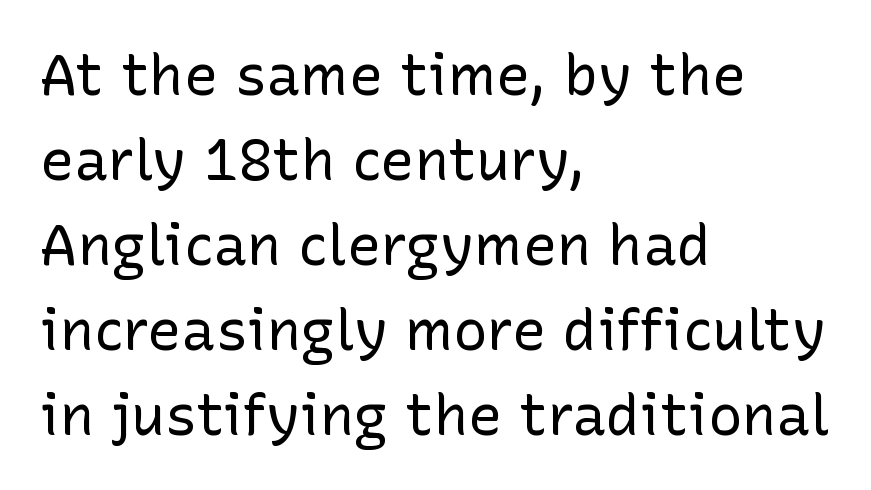
Q: Is the text bold? A: No.
Q: Is the text italic (slanted)? A: No, it is upright.
Q: Is the typeface a serif or a sans-serif typeface? A: Sans-serif.
Q: Is the text underlined? A: No.
Q: How is the paragraph aligned? A: Left-aligned.
Q: Is the spacing between letters normal or unusually wide? A: Normal.
Q: Is the spacing between lines tight, normal or loose? A: Normal.
Q: Width (condensed, normal, or wide)? A: Normal.
Q: Stroke contrast? A: Low.
Q: x-height? A: Medium.
Q: Monospaced? A: No.
